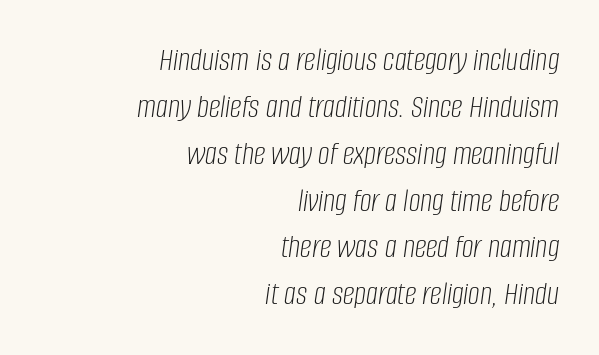
The image shows 33 px light, condensed type, italic (leaning right); set right-aligned, normal line spacing (1.42x), normal letter spacing, not underlined; low stroke contrast and a large x-height.
